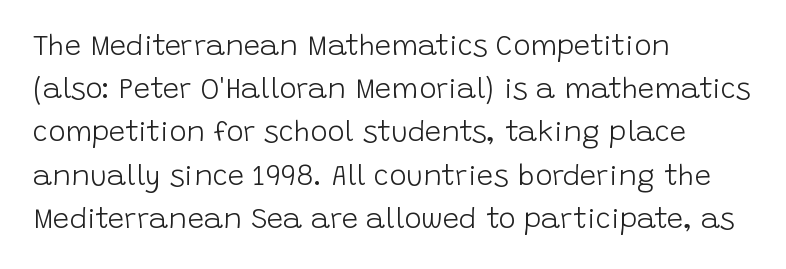
The image shows 29 px light sans-serif type, upright; set left-aligned, normal line spacing (1.49x), normal letter spacing, not underlined; low stroke contrast and a large x-height.
